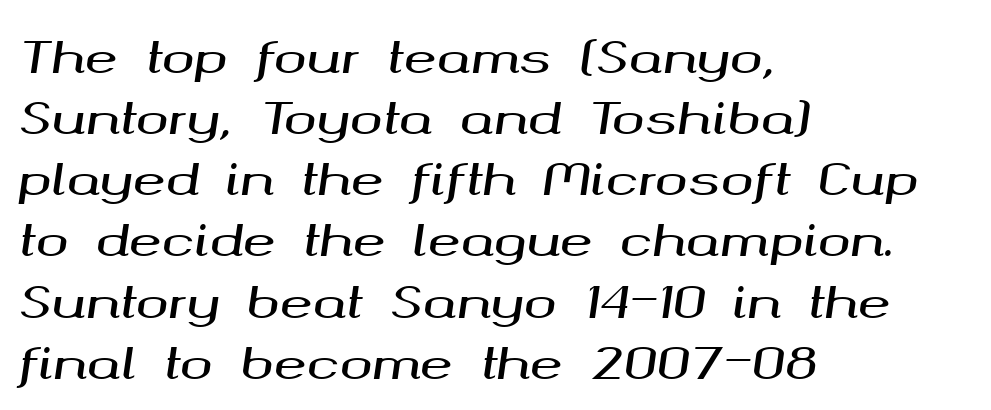
Q: Is the text italic (slanted)? A: Yes, it leans right by about 8 degrees.
Q: Is the text underlined? A: No.
Q: How is the paragraph aligned? A: Left-aligned.
Q: Is the spacing between letters normal or unusually wide? A: Normal.
Q: Is the spacing between lines tight, normal or loose? A: Normal.
Q: Width (condensed, normal, or wide)? A: Wide.
Q: Stroke contrast? A: Medium.
Q: x-height? A: Medium.
Q: Monospaced? A: No.
